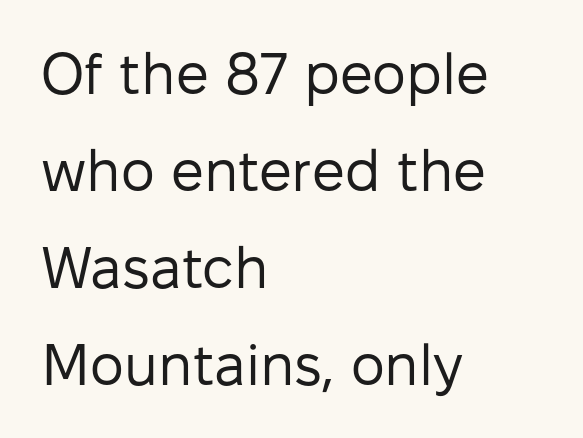
Q: Is the text bold? A: No.
Q: Is the text italic (slanted)? A: No, it is upright.
Q: Is the typeface a serif or a sans-serif typeface? A: Sans-serif.
Q: Is the text underlined? A: No.
Q: How is the paragraph aligned? A: Left-aligned.
Q: Is the spacing between letters normal or unusually wide? A: Normal.
Q: Is the spacing between lines tight, normal or loose? A: Normal.
Q: Width (condensed, normal, or wide)? A: Normal.
Q: Stroke contrast? A: Low.
Q: x-height? A: Medium.
Q: Monospaced? A: No.
